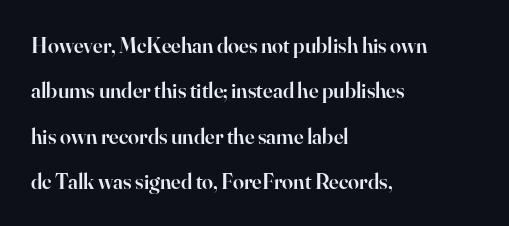
The image shows 22 px text type, upright; set left-aligned, loose line spacing (2.06x), normal letter spacing, not underlined.
